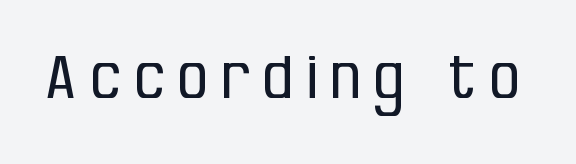
Q: Is the text bold? A: No.
Q: Is the text italic (slanted)? A: No, it is upright.
Q: Is the typeface a serif or a sans-serif typeface? A: Sans-serif.
Q: Is the text underlined? A: No.
Q: Is the spacing between letters normal or unusually wide? A: Unusually wide.
Q: Width (condensed, normal, or wide)? A: Condensed.
Q: Stroke contrast? A: Low.
Q: x-height? A: Large.
Q: Monospaced? A: No.
